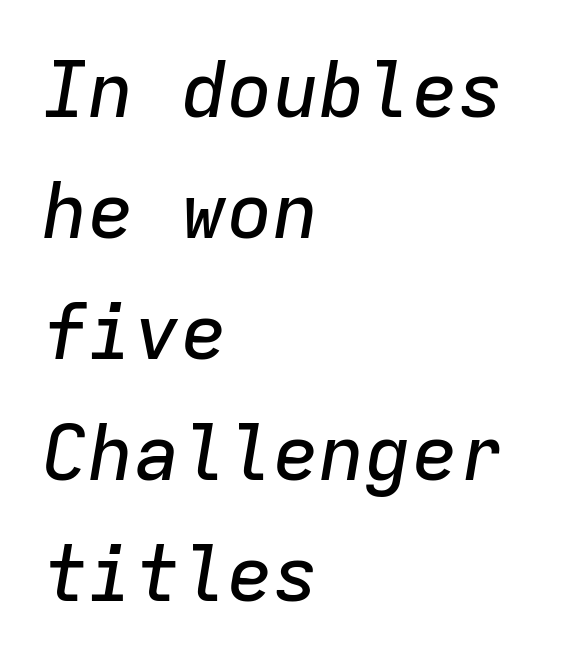
The baseline area is clear. The designer left line spacing at the default. What stands out about the letter spacing? Nothing — it is the standard amount. Teacher's note: observe the even left margin — that is flush-left alignment. The rendering uses typewriter-style spacing with identical character cells.
